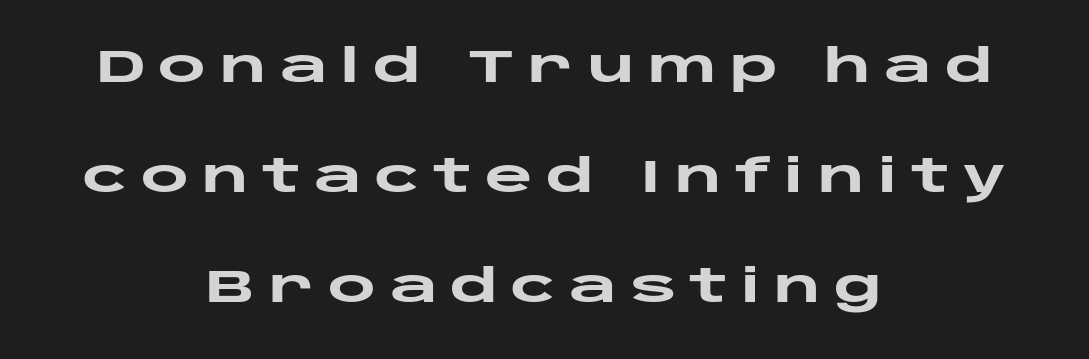
Q: Is the text bold? A: Yes.
Q: Is the text italic (slanted)? A: No, it is upright.
Q: Is the typeface a serif or a sans-serif typeface? A: Sans-serif.
Q: Is the text underlined? A: No.
Q: How is the paragraph aligned? A: Centered.
Q: Is the spacing between letters normal or unusually wide? A: Unusually wide.
Q: Is the spacing between lines tight, normal or loose? A: Loose.
Q: Width (condensed, normal, or wide)? A: Wide.
Q: Stroke contrast? A: Low.
Q: x-height? A: Large.
Q: Monospaced? A: No.
